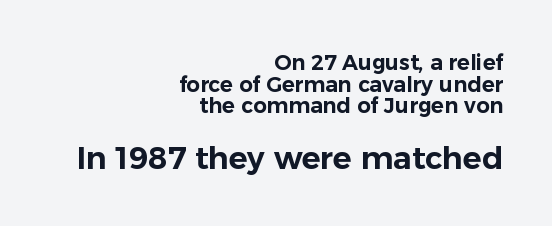
{"serif": "no", "italic": "no", "width": "normal", "stroke_contrast": "low", "x_height": "medium", "monospaced": "no", "underline": "no", "align": "right", "line_spacing": "tight", "line_spacing_ratio": 1.03, "letter_spacing": "normal", "letter_spacing_em": 0.0, "larger_block": "second", "size_ratio": 1.48, "glyph_px": 31}
